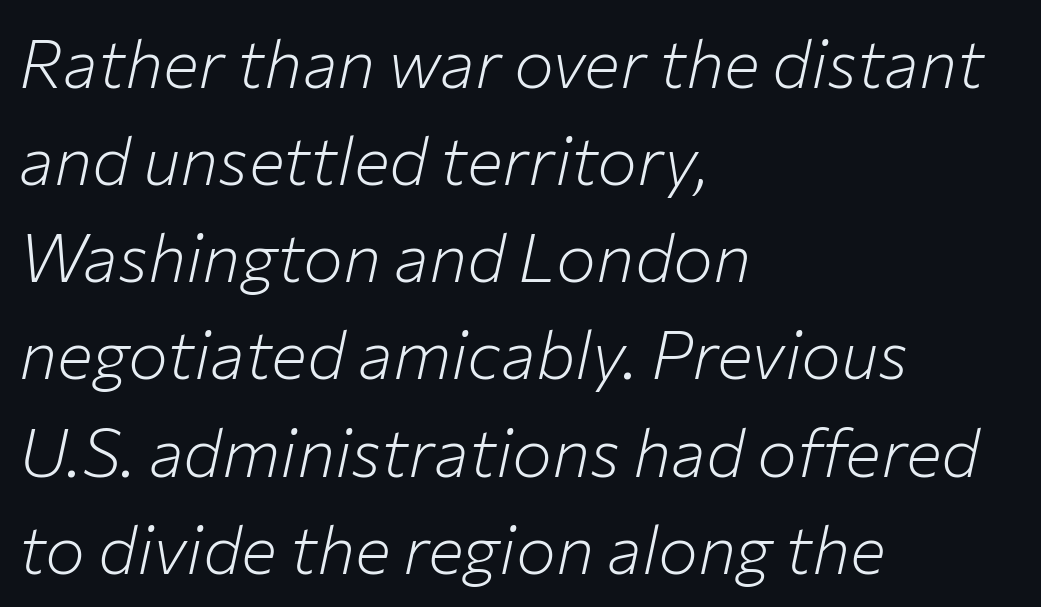
The image shows 67 px light type, italic (leaning right); set left-aligned, normal line spacing (1.45x), normal letter spacing, not underlined; low stroke contrast and a medium x-height.
